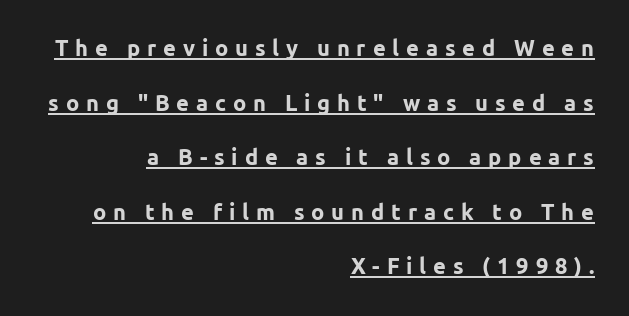
{"italic": "no", "bold": "yes", "underline": "yes", "align": "right", "line_spacing": "loose", "line_spacing_ratio": 2.48, "letter_spacing": "wide", "letter_spacing_em": 0.31, "glyph_px": 22}
